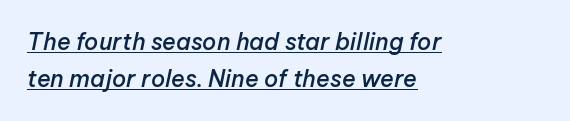
{"italic": "yes", "lean": "right", "slant_degrees": 12, "bold": "semi", "underline": "yes", "align": "left", "line_spacing": "normal", "line_spacing_ratio": 1.6, "letter_spacing": "normal", "letter_spacing_em": 0.0, "glyph_px": 23}
